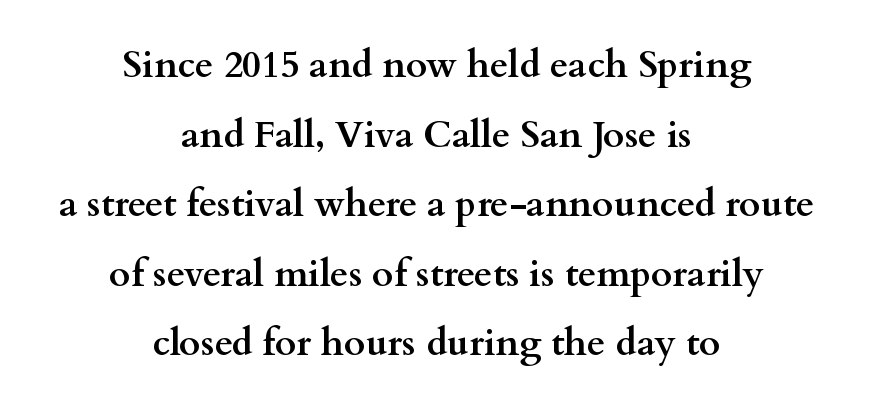
The image shows 37 px semibold, wide serif type, upright; set centered, line spacing 1.88x, normal letter spacing, not underlined; medium stroke contrast and a small x-height.
